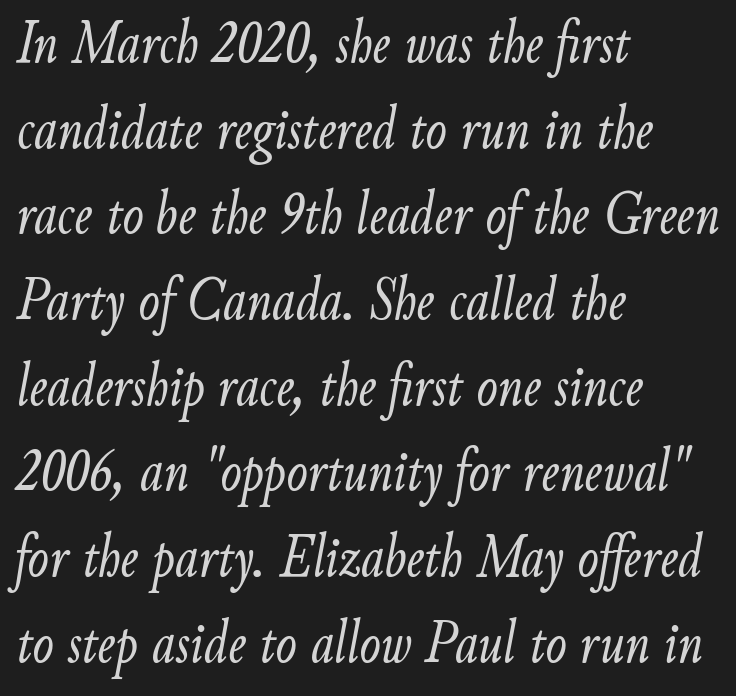
Q: Is the text bold? A: No.
Q: Is the text italic (slanted)? A: Yes, it leans right by about 9 degrees.
Q: Is the text underlined? A: No.
Q: How is the paragraph aligned? A: Left-aligned.
Q: Is the spacing between letters normal or unusually wide? A: Normal.
Q: Is the spacing between lines tight, normal or loose? A: Normal.
Q: Width (condensed, normal, or wide)? A: Condensed.
Q: Stroke contrast? A: Low.
Q: x-height? A: Small.
Q: Monospaced? A: No.
